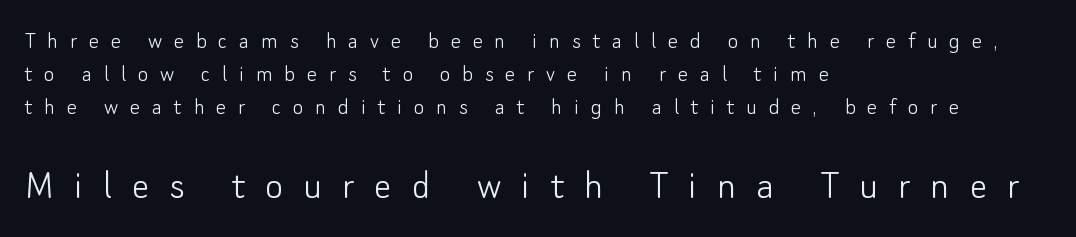
Q: Is the text bold? A: No.
Q: Is the text italic (slanted)? A: No, it is upright.
Q: Is the typeface a serif or a sans-serif typeface? A: Sans-serif.
Q: Is the text underlined? A: No.
Q: How is the paragraph aligned? A: Left-aligned.
Q: Is the spacing between letters normal or unusually wide? A: Unusually wide.
Q: Is the spacing between lines tight, normal or loose? A: Normal.
Q: Which block of text is set in a larger size, the first (top) or the second (bottom)? A: The second (bottom) one.
Q: Width (condensed, normal, or wide)? A: Normal.
Q: Stroke contrast? A: Low.
Q: x-height? A: Small.
Q: Monospaced? A: No.
